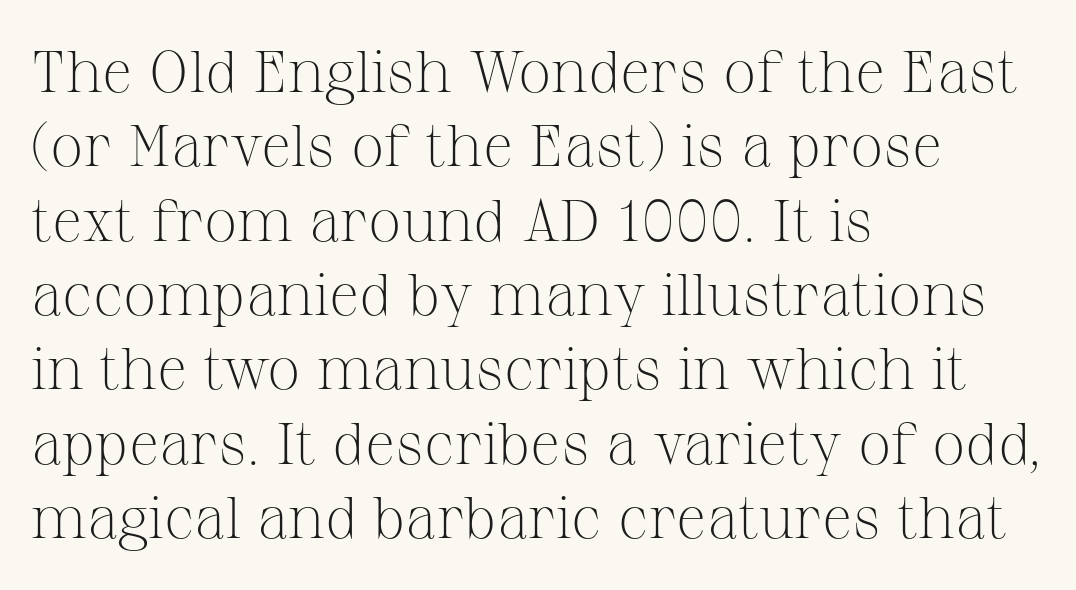
Q: Is the text bold? A: No.
Q: Is the text italic (slanted)? A: No, it is upright.
Q: Is the typeface a serif or a sans-serif typeface? A: Serif.
Q: Is the text underlined? A: No.
Q: How is the paragraph aligned? A: Left-aligned.
Q: Is the spacing between letters normal or unusually wide? A: Normal.
Q: Is the spacing between lines tight, normal or loose? A: Normal.
Q: Width (condensed, normal, or wide)? A: Normal.
Q: Stroke contrast? A: Medium.
Q: x-height? A: Medium.
Q: Monospaced? A: No.
